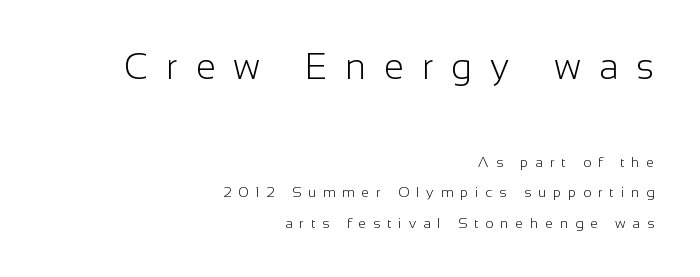
Here the designer chose a conventional face with non-uniform glyph widths. How are the letters spaced? Widely, with obvious added tracking. The strip under each line holds only bare page. The strokes are not fattened; the text isn't bold. The first block has been scaled up relative to the second.
